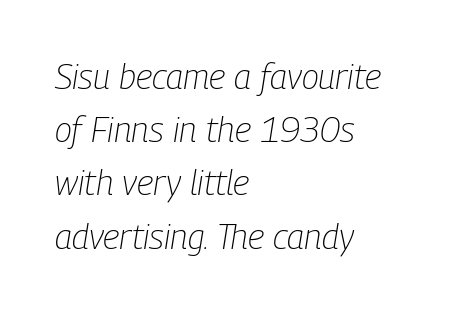
Q: Is the text bold? A: No.
Q: Is the text italic (slanted)? A: Yes, it leans right by about 9 degrees.
Q: Is the text underlined? A: No.
Q: How is the paragraph aligned? A: Left-aligned.
Q: Is the spacing between letters normal or unusually wide? A: Normal.
Q: Is the spacing between lines tight, normal or loose? A: Normal.
Q: Width (condensed, normal, or wide)? A: Condensed.
Q: Stroke contrast? A: Low.
Q: x-height? A: Medium.
Q: Monospaced? A: No.
